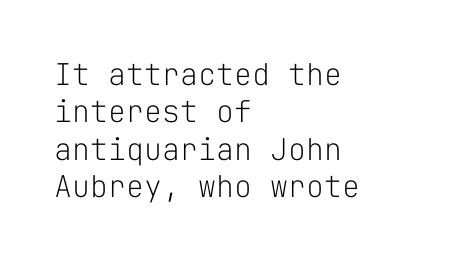
Q: Is the text bold? A: No.
Q: Is the text italic (slanted)? A: No, it is upright.
Q: Is the typeface a serif or a sans-serif typeface? A: Sans-serif.
Q: Is the text underlined? A: No.
Q: How is the paragraph aligned? A: Left-aligned.
Q: Is the spacing between letters normal or unusually wide? A: Normal.
Q: Is the spacing between lines tight, normal or loose? A: Normal.
Q: Width (condensed, normal, or wide)? A: Normal.
Q: Stroke contrast? A: Low.
Q: x-height? A: Medium.
Q: Monospaced? A: Yes.
